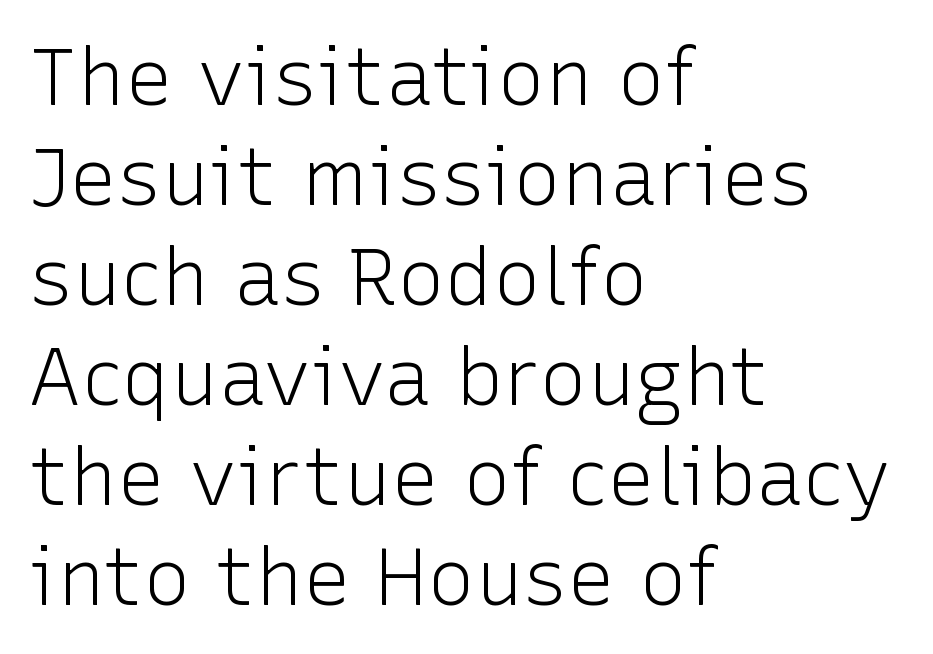
{"serif": "no", "italic": "no", "bold": "no", "weight": "light", "width": "normal", "stroke_contrast": "low", "x_height": "medium", "monospaced": "no", "underline": "no", "align": "left", "line_spacing": "normal", "line_spacing_ratio": 1.25, "letter_spacing": "normal", "letter_spacing_em": 0.0, "glyph_px": 80}
